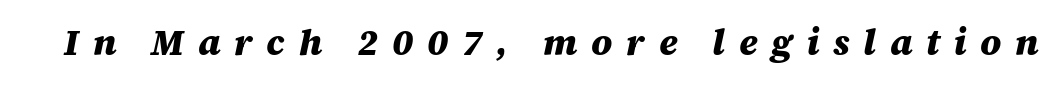
The rendering uses natural spacing where letterforms have individual widths. This sample uses expanded letter spacing, leaving extra air between glyphs. Slanted lettering throughout. The passage shown is emphatically bold.
